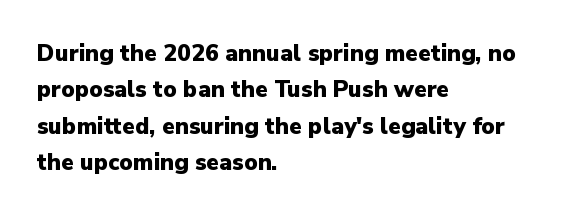
The image shows 23 px bold type, upright; set left-aligned, normal line spacing (1.58x), normal letter spacing, not underlined.
